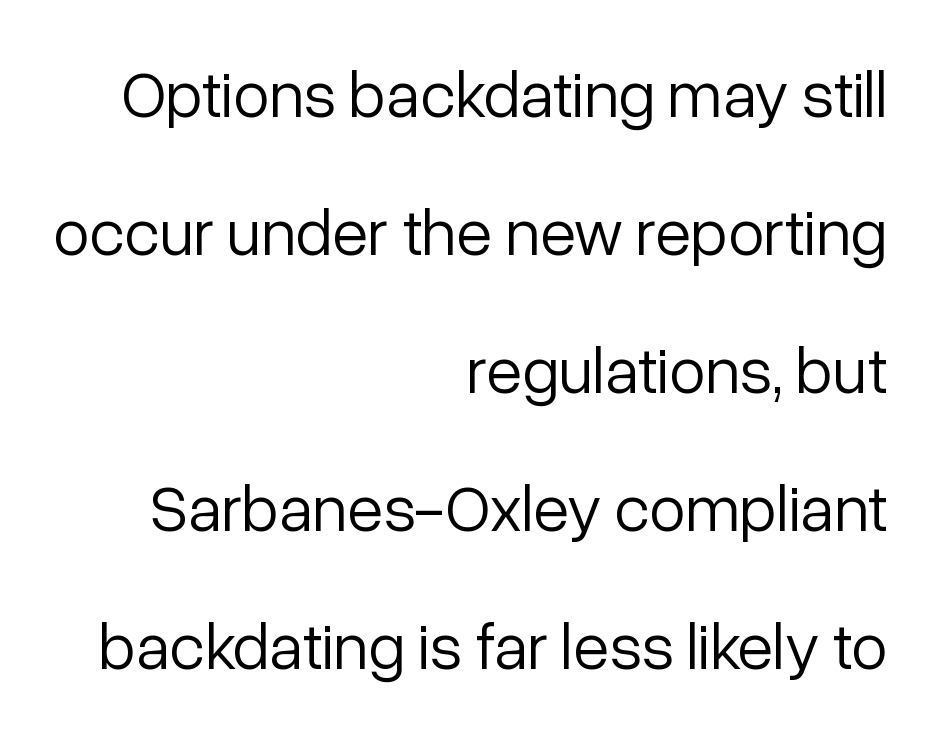
The image shows 66 px light sans-serif type, upright; set right-aligned, loose line spacing (2.09x), normal letter spacing, not underlined; low stroke contrast and a medium x-height.
